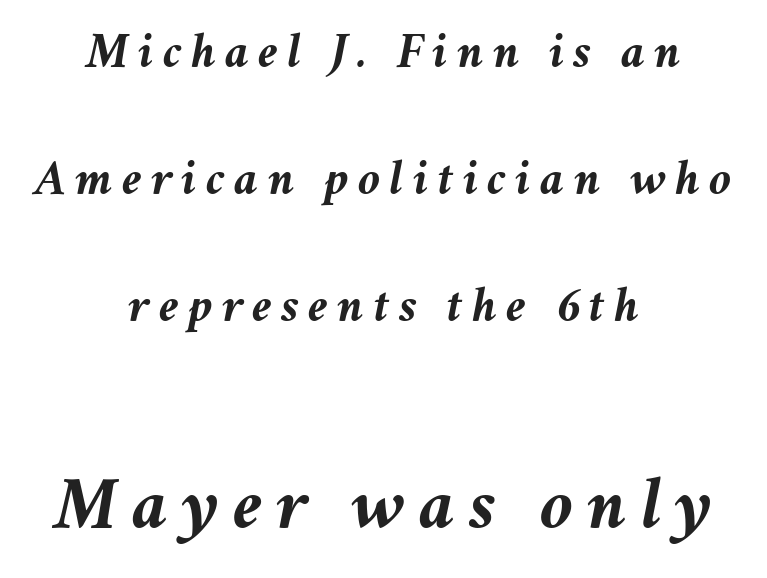
{"italic": "yes", "lean": "right", "slant_degrees": 11, "bold": "yes", "weight": "semibold", "width": "normal", "stroke_contrast": "medium", "x_height": "medium", "monospaced": "no", "underline": "no", "align": "center", "line_spacing": "loose", "line_spacing_ratio": 2.49, "larger_block": "second", "size_ratio": 1.49, "glyph_px": 76}
